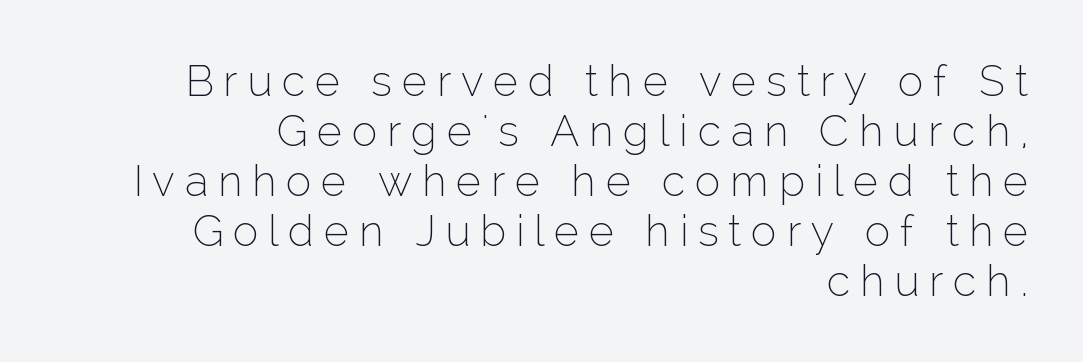
Q: Is the text bold? A: No.
Q: Is the text italic (slanted)? A: No, it is upright.
Q: Is the typeface a serif or a sans-serif typeface? A: Sans-serif.
Q: Is the text underlined? A: No.
Q: How is the paragraph aligned? A: Right-aligned.
Q: Is the spacing between letters normal or unusually wide? A: Unusually wide.
Q: Width (condensed, normal, or wide)? A: Normal.
Q: Stroke contrast? A: Low.
Q: x-height? A: Medium.
Q: Monospaced? A: No.
